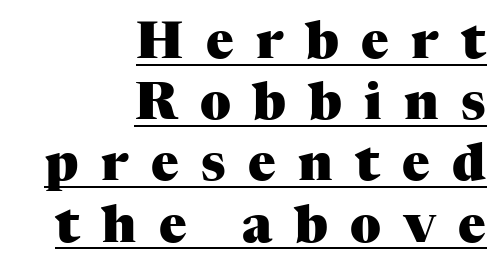
Where is the straight margin? On the right. Character widths vary here, with narrow letters taking less room than wide ones. A rule runs beneath these lines of type. Heft: maximum for text — a bold. Glyph-to-glyph distance is far greater than everyday printed text. When letters stand straight like this, we call the style roman or upright.
